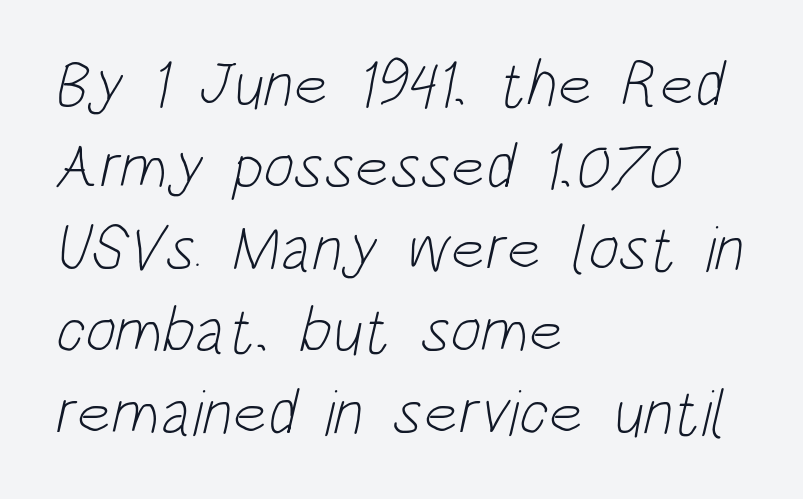
Look at the bottom of the vertical strokes: they stop flat, with no serifs. This reads as an unemphasized weight, regular at the heaviest. The ragged edge is on the right, which tells us the setting is flush left. A typesetter would call this proportional, since set widths differ per character. The gaps between neighbouring characters are ordinary and unremarkable.
